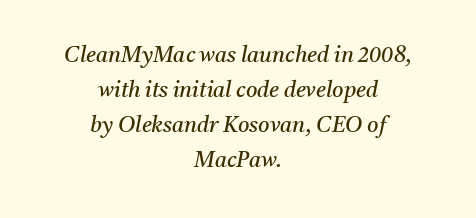
Q: Is the text bold? A: No.
Q: Is the text italic (slanted)? A: Yes, it leans right by about 11 degrees.
Q: Is the text underlined? A: No.
Q: How is the paragraph aligned? A: Centered.
Q: Is the spacing between letters normal or unusually wide? A: Normal.
Q: Is the spacing between lines tight, normal or loose? A: Normal.
